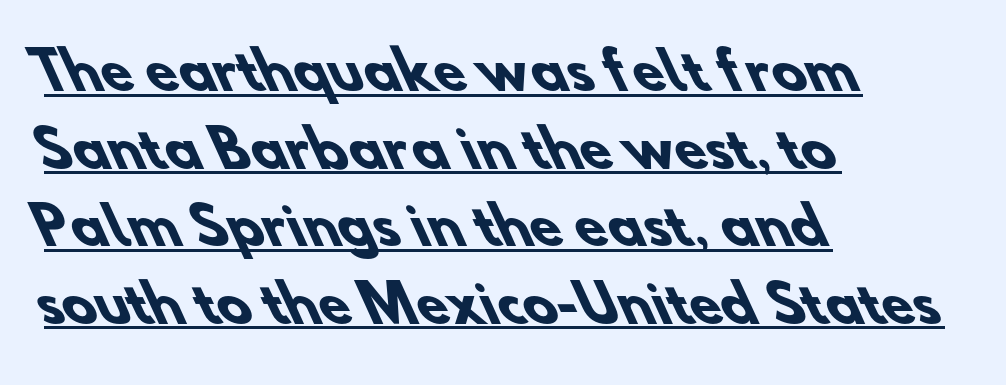
Q: Is the text bold? A: Yes.
Q: Is the typeface a serif or a sans-serif typeface? A: Sans-serif.
Q: Is the text underlined? A: Yes.
Q: How is the paragraph aligned? A: Left-aligned.
Q: Is the spacing between letters normal or unusually wide? A: Normal.
Q: Is the spacing between lines tight, normal or loose? A: Normal.
Q: Width (condensed, normal, or wide)? A: Normal.
Q: Stroke contrast? A: Low.
Q: x-height? A: Small.
Q: Monospaced? A: No.
